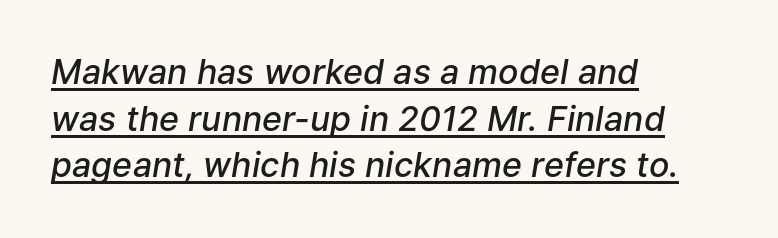
{"italic": "yes", "lean": "right", "slant_degrees": 9, "bold": "semi", "weight": "semibold", "width": "normal", "stroke_contrast": "low", "x_height": "medium", "monospaced": "no", "underline": "yes", "align": "left", "line_spacing": "normal", "line_spacing_ratio": 1.37, "letter_spacing": "normal", "letter_spacing_em": 0.0, "glyph_px": 34}
